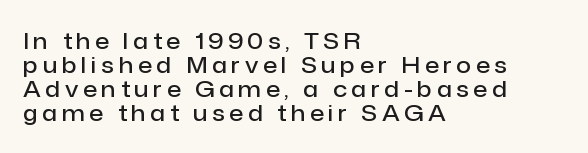
The image shows 23 px text type, upright; set left-aligned, tight line spacing (1.05x), unusually wide letter spacing (+0.2 em), not underlined.
